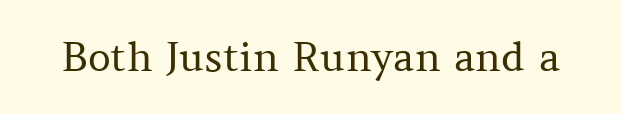
{"serif": "yes", "italic": "no", "bold": "no", "weight": "regular", "width": "normal", "stroke_contrast": "medium", "x_height": "medium", "monospaced": "no", "underline": "no", "letter_spacing": "normal", "letter_spacing_em": 0.0, "glyph_px": 40}
